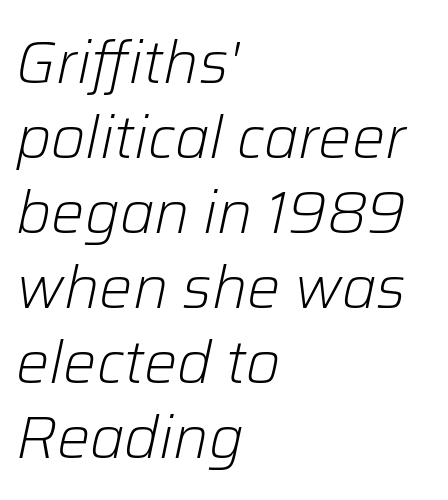
The image shows 59 px light type, italic (leaning right); set left-aligned, normal line spacing (1.27x), normal letter spacing, not underlined; low stroke contrast and a medium x-height.
